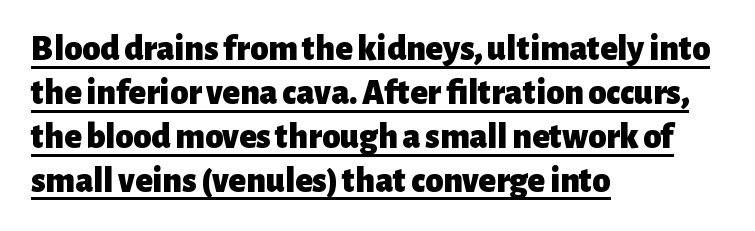
{"serif": "no", "italic": "no", "bold": "yes", "weight": "heavy", "width": "normal", "stroke_contrast": "low", "x_height": "medium", "monospaced": "no", "underline": "yes", "align": "left", "line_spacing_ratio": 1.22, "letter_spacing": "normal", "letter_spacing_em": 0.0, "glyph_px": 36}
